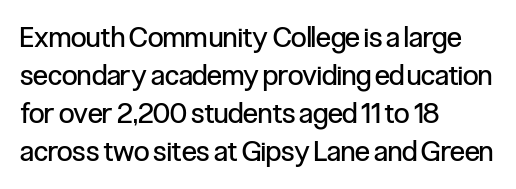
The image shows 28 px regular-weight, condensed sans-serif type, upright; set left-aligned, normal line spacing (1.36x), normal letter spacing, not underlined; low stroke contrast and a medium x-height.
